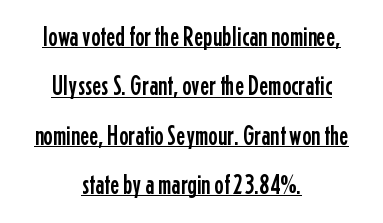
{"serif": "no", "italic": "no", "width": "condensed", "stroke_contrast": "low", "x_height": "medium", "monospaced": "no", "underline": "yes", "align": "center", "line_spacing_ratio": 1.76, "letter_spacing": "normal", "letter_spacing_em": 0.0, "glyph_px": 28}
